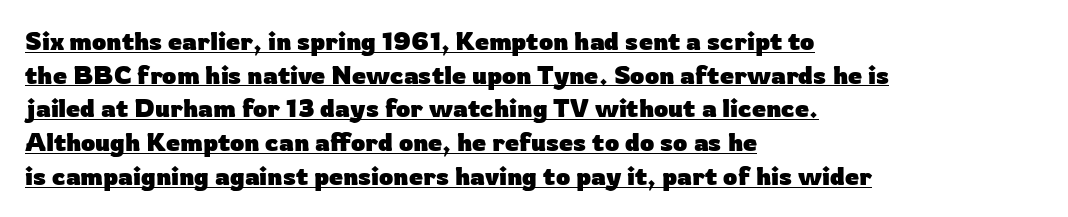
The image shows 25 px bold type, upright; set left-aligned, normal line spacing (1.35x), normal letter spacing, underlined.
